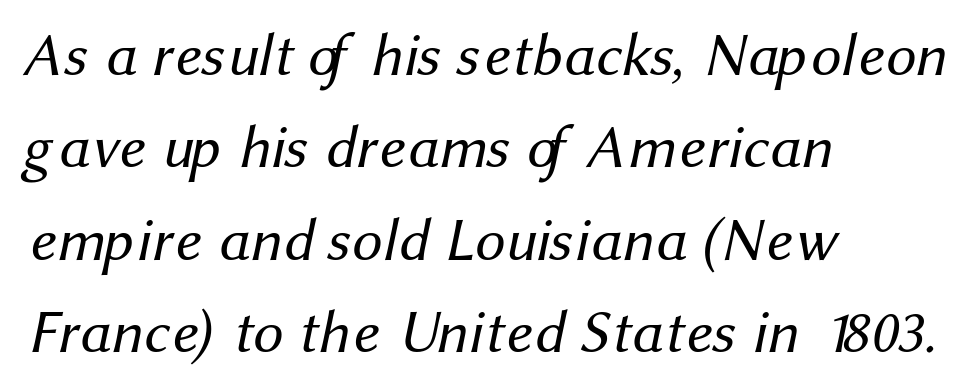
Q: Is the text bold? A: No.
Q: Is the typeface a serif or a sans-serif typeface? A: Sans-serif.
Q: Is the text underlined? A: No.
Q: How is the paragraph aligned? A: Left-aligned.
Q: Is the spacing between letters normal or unusually wide? A: Normal.
Q: Is the spacing between lines tight, normal or loose? A: Normal.
Q: Width (condensed, normal, or wide)? A: Normal.
Q: Stroke contrast? A: Medium.
Q: x-height? A: Medium.
Q: Monospaced? A: No.
